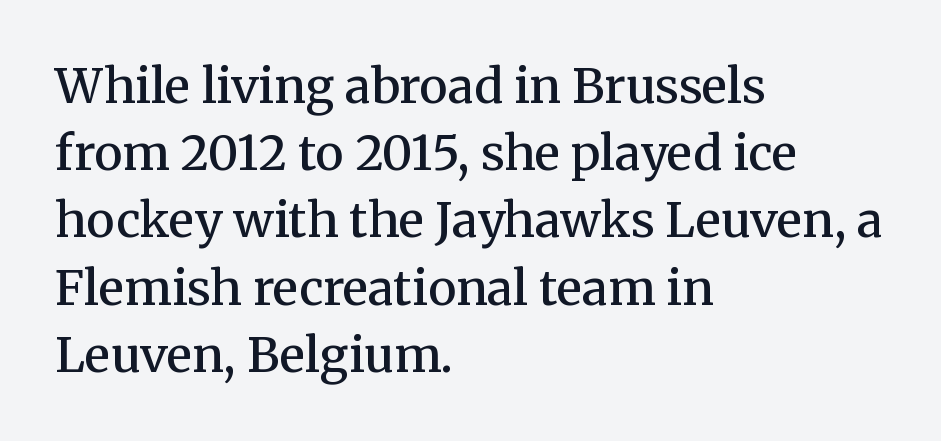
The image shows 48 px semibold serif type, upright; set left-aligned, normal line spacing (1.4x), normal letter spacing, not underlined; medium stroke contrast and a medium x-height.
